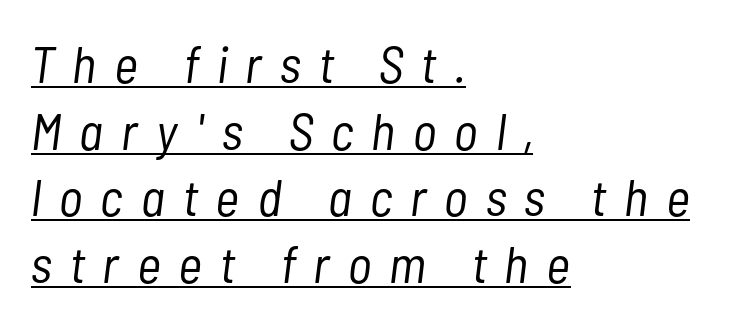
Each line of the rendering has a horizontal stroke beneath the glyphs. Spacing between characters has been opened up far beyond the box default. Quick note: interline space is typical. Is the stroke heavy? The answer is a plain regular-or-lighter.
